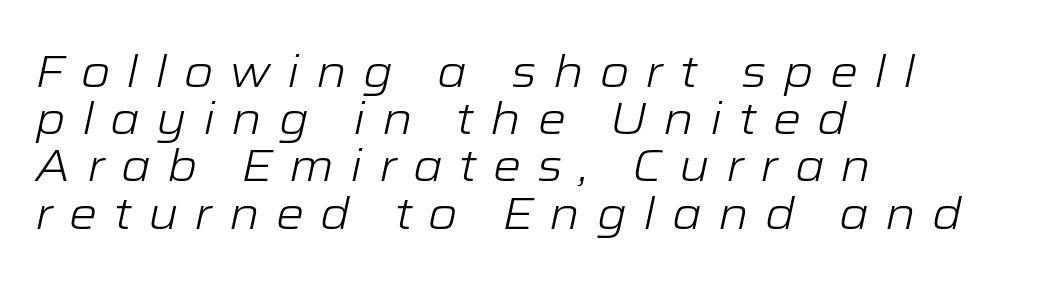
The line texture is sparse and dotted thanks to wide tracking. The passage shown is typed in a proportional face where columns would drift. This is not heavy type; no bold has been used. Horizontal alignment here is leftward, the default for most running prose.
